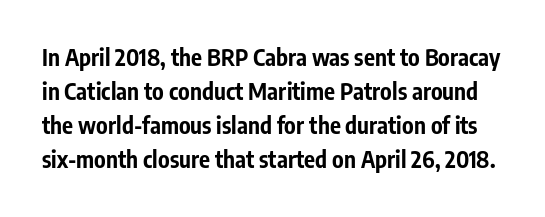
Q: Is the text bold? A: Yes.
Q: Is the text italic (slanted)? A: No, it is upright.
Q: Is the text underlined? A: No.
Q: Is the spacing between letters normal or unusually wide? A: Normal.
Q: Is the spacing between lines tight, normal or loose? A: Normal.
